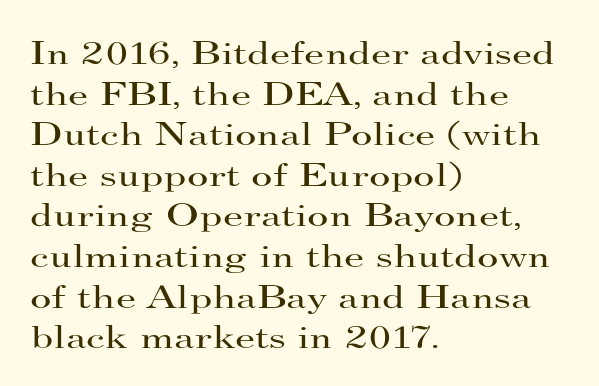
Q: Is the text bold? A: No.
Q: Is the text italic (slanted)? A: No, it is upright.
Q: Is the typeface a serif or a sans-serif typeface? A: Serif.
Q: Is the text underlined? A: No.
Q: How is the paragraph aligned? A: Left-aligned.
Q: Is the spacing between letters normal or unusually wide? A: Normal.
Q: Width (condensed, normal, or wide)? A: Wide.
Q: Stroke contrast? A: High.
Q: x-height? A: Small.
Q: Monospaced? A: No.
